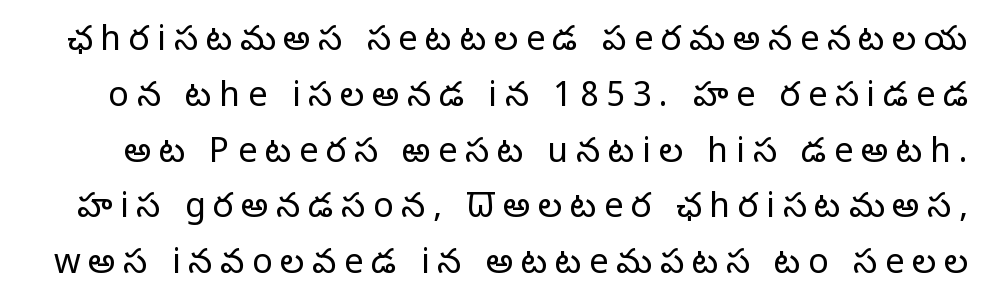
Display-style spreading of the glyphs; the letterfit is very open. Nope, no serifs anywhere on these letters. Posture: straight, roman, zero tilt. Bold? No — there's no thickening of the strokes. Honestly, there is no underline to notice here at all.
